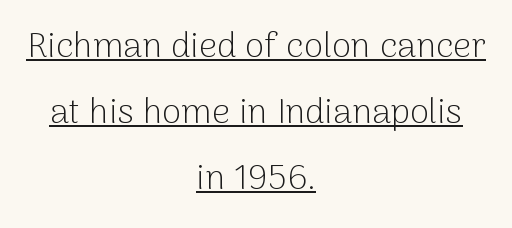
Q: Is the text bold? A: No.
Q: Is the text italic (slanted)? A: No, it is upright.
Q: Is the typeface a serif or a sans-serif typeface? A: Sans-serif.
Q: Is the text underlined? A: Yes.
Q: How is the paragraph aligned? A: Centered.
Q: Is the spacing between letters normal or unusually wide? A: Normal.
Q: Width (condensed, normal, or wide)? A: Normal.
Q: Stroke contrast? A: Low.
Q: x-height? A: Medium.
Q: Monospaced? A: No.
